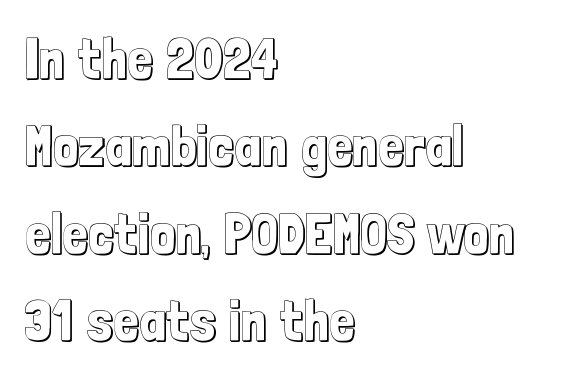
Q: Is the text italic (slanted)? A: No, it is upright.
Q: Is the text underlined? A: No.
Q: How is the paragraph aligned? A: Left-aligned.
Q: Is the spacing between letters normal or unusually wide? A: Normal.
Q: Is the spacing between lines tight, normal or loose? A: Normal.
Q: Width (condensed, normal, or wide)? A: Condensed.
Q: x-height? A: Medium.
Q: Monospaced? A: No.
